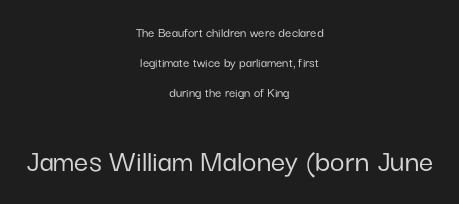
The image shows 32 px sans-serif type, upright; set centered, loose line spacing (2.13x), normal letter spacing, not underlined; the second (bottom) block is 2.29x larger; low stroke contrast and a medium x-height.
